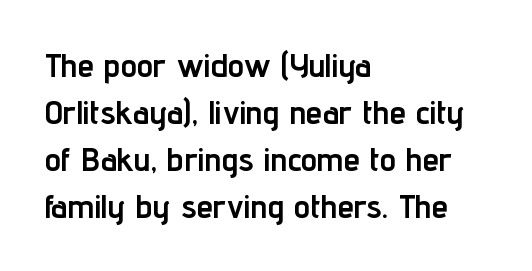
This is the regular roman posture of the typeface. Set as a true bold cut, around the 700 mark. Is this a fixed-width face? No — the glyphs have proportional, varying widths. A typesetter would call this zero additional tracking.
